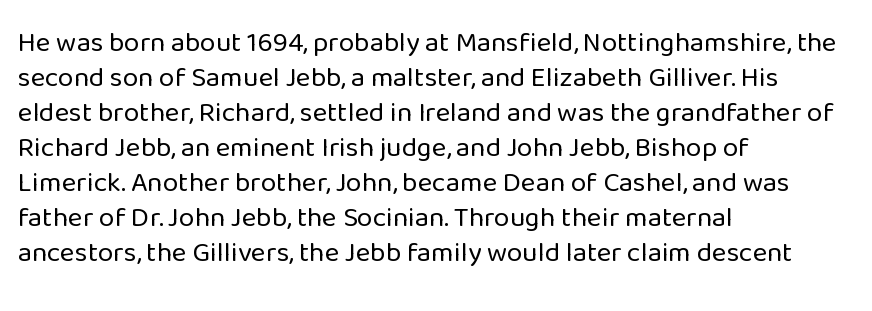
The image shows 28 px regular-weight sans-serif type, upright; set left-aligned, normal line spacing (1.25x), normal letter spacing, not underlined; low stroke contrast and a medium x-height.
